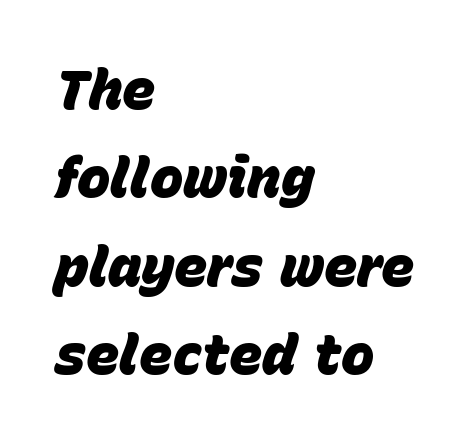
These lines are set flush left with a ragged right edge. Designer's note — italics engaged. Nobody touched the tracking dial on this one. Looks like regular typesetting: each glyph gets only the width it needs. A dark, heavy texture on the line: the type is bold. These lines sit exactly where default settings would place them.
